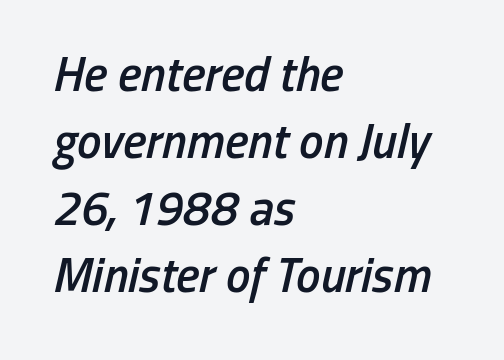
{"italic": "yes", "lean": "right", "slant_degrees": 13, "bold": "semi", "weight": "semibold", "width": "condensed", "stroke_contrast": "low", "x_height": "medium", "monospaced": "no", "underline": "no", "align": "left", "line_spacing": "normal", "line_spacing_ratio": 1.37, "letter_spacing": "normal", "letter_spacing_em": 0.0, "glyph_px": 49}
